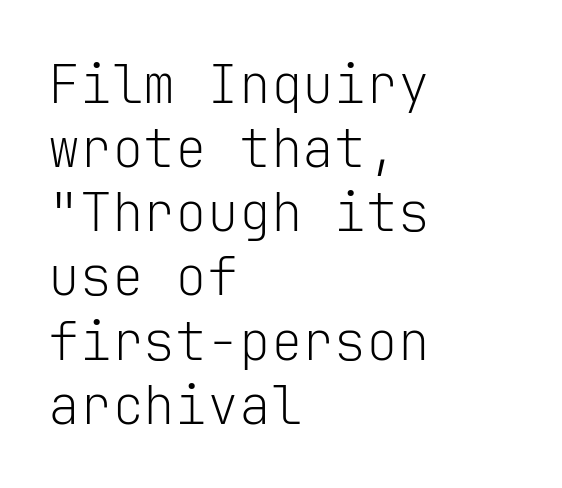
{"serif": "no", "italic": "no", "bold": "no", "weight": "light", "width": "normal", "stroke_contrast": "low", "x_height": "medium", "monospaced": "yes", "underline": "no", "align": "left", "line_spacing_ratio": 1.21, "letter_spacing": "normal", "letter_spacing_em": 0.0, "glyph_px": 53}
